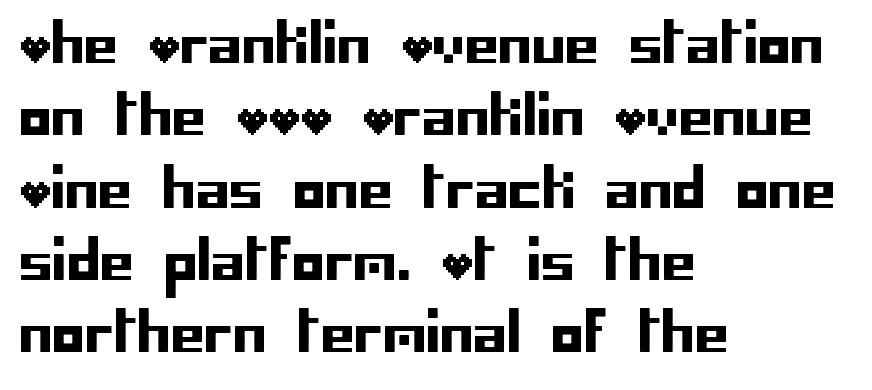
Q: Is the text italic (slanted)? A: No, it is upright.
Q: Is the typeface a serif or a sans-serif typeface? A: Sans-serif.
Q: Is the text underlined? A: No.
Q: How is the paragraph aligned? A: Left-aligned.
Q: Is the spacing between letters normal or unusually wide? A: Normal.
Q: Is the spacing between lines tight, normal or loose? A: Normal.
Q: Width (condensed, normal, or wide)? A: Normal.
Q: Stroke contrast? A: Low.
Q: x-height? A: Large.
